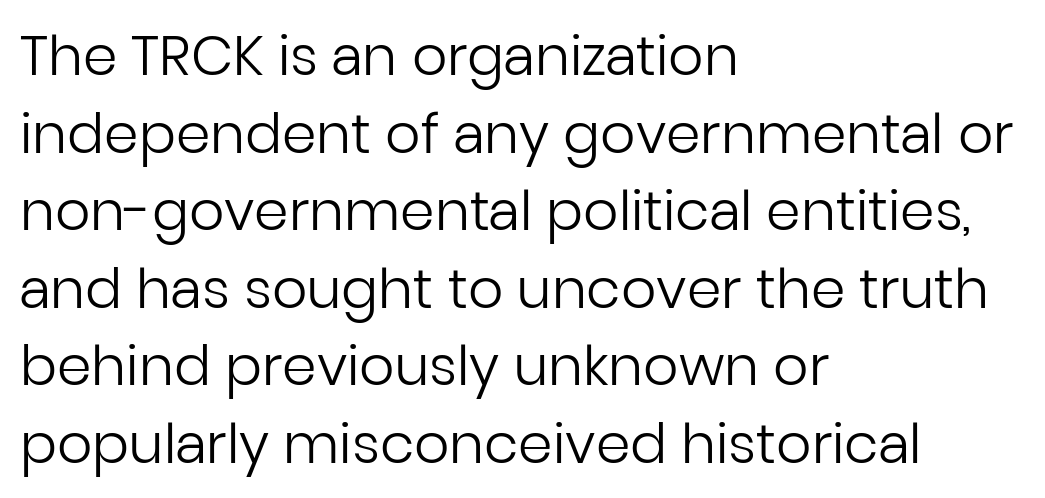
The strokes are not fattened; the text isn't bold. All the whitespace from short lines collects on the right. Each letter keeps its own natural width here, so spacing adapts to shape. Successive baselines arrive at the customary interval.
